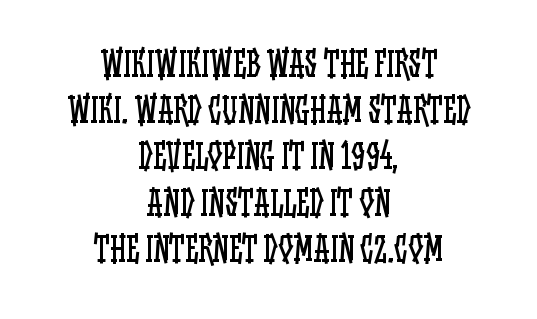
The image shows 33 px regular-weight, condensed type, upright; set centered, normal line spacing (1.4x), normal letter spacing, not underlined; low stroke contrast and a large x-height.
